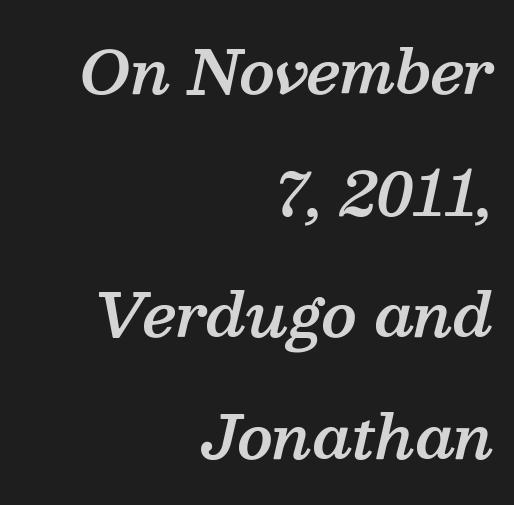
{"serif": "yes", "italic": "yes", "lean": "right", "slant_degrees": 13, "bold": "semi", "weight": "semibold", "width": "normal", "stroke_contrast": "medium", "x_height": "medium", "monospaced": "no", "underline": "no", "align": "right", "line_spacing": "loose", "line_spacing_ratio": 2.06, "letter_spacing": "normal", "letter_spacing_em": 0.0, "glyph_px": 59}
